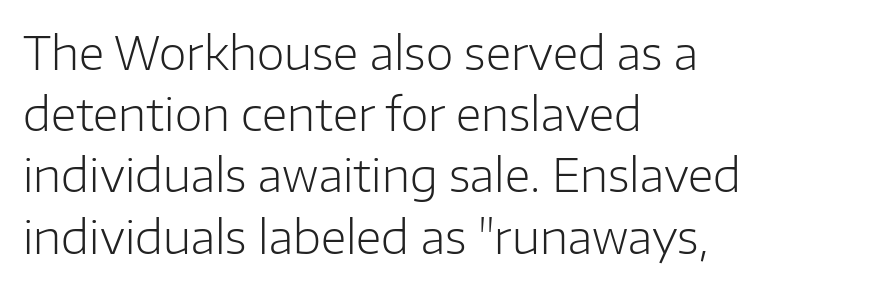
Q: Is the text bold? A: No.
Q: Is the text italic (slanted)? A: No, it is upright.
Q: Is the typeface a serif or a sans-serif typeface? A: Sans-serif.
Q: Is the text underlined? A: No.
Q: How is the paragraph aligned? A: Left-aligned.
Q: Is the spacing between letters normal or unusually wide? A: Normal.
Q: Is the spacing between lines tight, normal or loose? A: Normal.
Q: Width (condensed, normal, or wide)? A: Normal.
Q: Stroke contrast? A: Low.
Q: x-height? A: Medium.
Q: Monospaced? A: No.
